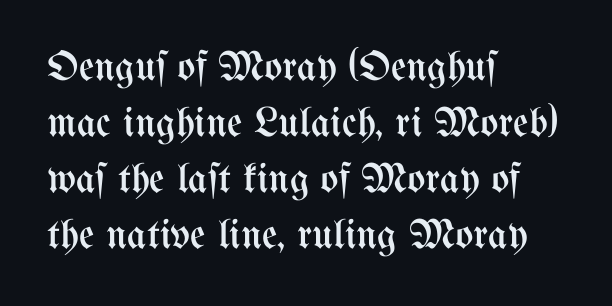
{"italic": "no", "bold": "no", "weight": "regular", "width": "condensed", "stroke_contrast": "medium", "x_height": "medium", "monospaced": "no", "underline": "no", "align": "left", "line_spacing": "normal", "line_spacing_ratio": 1.33, "letter_spacing": "normal", "letter_spacing_em": 0.0, "glyph_px": 42}
